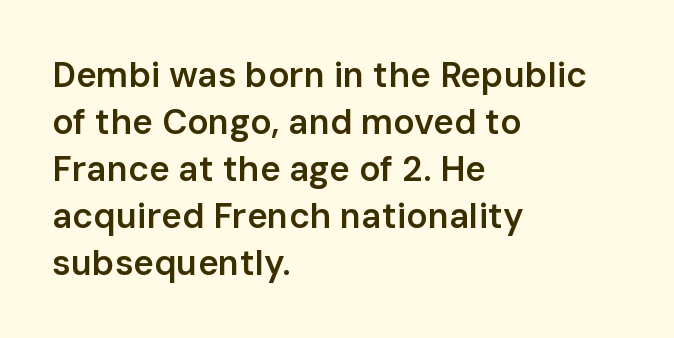
In CSS terms this would be text-align: left. Vertical spacing — default. Check under the words: just untouched page. The font family rendered here belongs to the sans-serif group.
